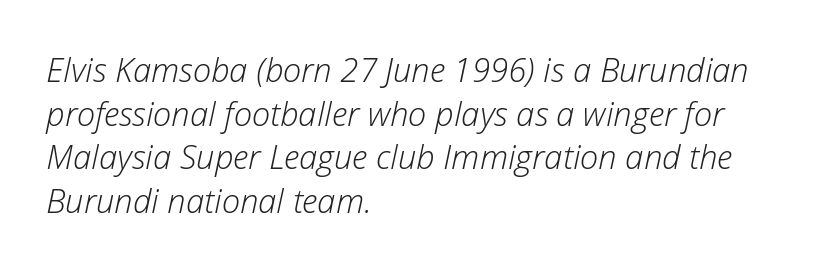
These lines were composed using italics. Between one letter and the next there's only the usual sliver of space. Whoever set this chose a conventional vertical rhythm. Descenders are the only things crossing below the line.
